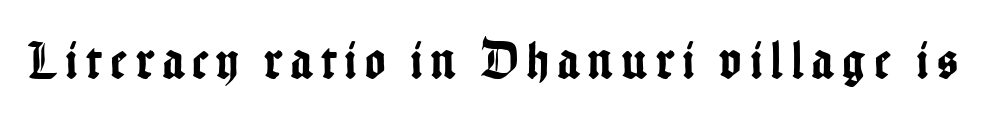
In terms of letterform style, serifs are entirely absent. Has an underline been added? It has not. The letters advance in unequal steps, a hallmark of proportional type. A roman cut, with each character standing at attention.
